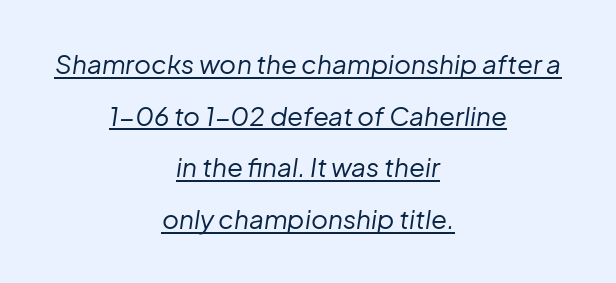
{"italic": "yes", "lean": "right", "slant_degrees": 8, "bold": "no", "underline": "yes", "align": "center", "line_spacing": "loose", "line_spacing_ratio": 1.99, "letter_spacing": "normal", "letter_spacing_em": 0.0, "glyph_px": 26}
